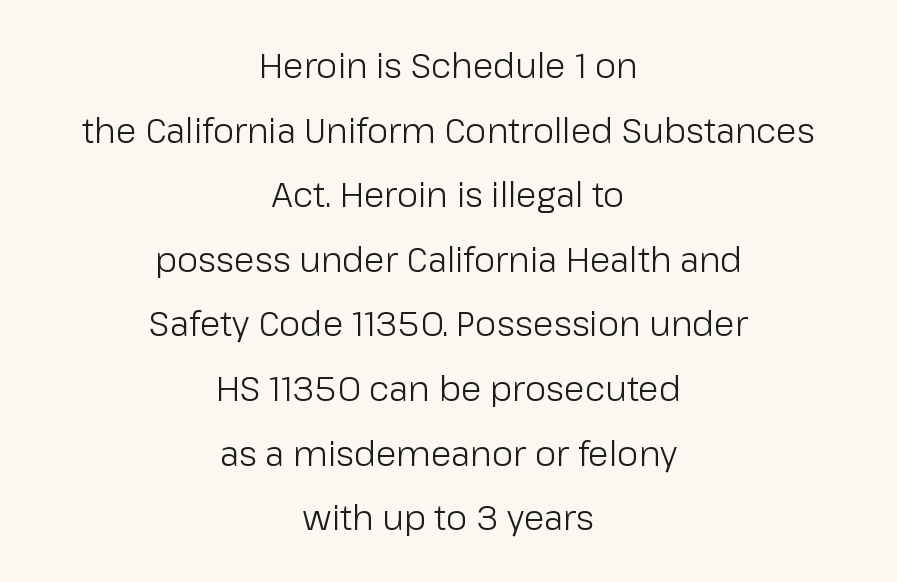
Unbolded letterforms with no extra heft. Short note: letters normally spaced. The passage shown is typed in a proportional face where columns would drift. The setting favours the middle, as headings and verse often do. Just letters on the line, the space beneath them empty.
